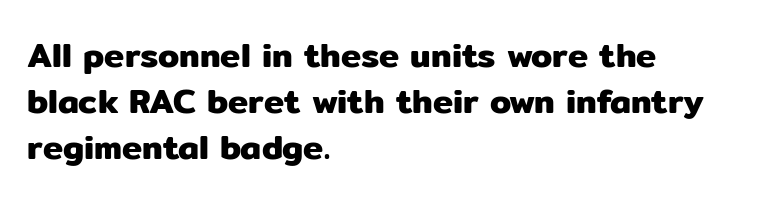
Q: Is the text italic (slanted)? A: No, it is upright.
Q: Is the typeface a serif or a sans-serif typeface? A: Sans-serif.
Q: Is the text underlined? A: No.
Q: How is the paragraph aligned? A: Left-aligned.
Q: Is the spacing between letters normal or unusually wide? A: Normal.
Q: Is the spacing between lines tight, normal or loose? A: Normal.
Q: Width (condensed, normal, or wide)? A: Normal.
Q: Stroke contrast? A: Low.
Q: x-height? A: Medium.
Q: Monospaced? A: No.
